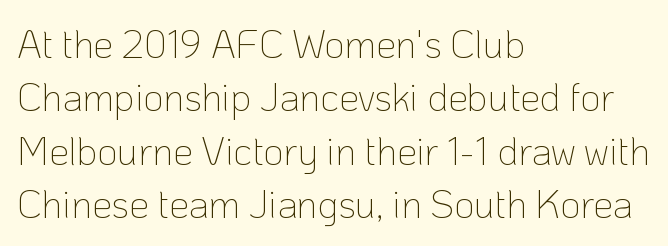
{"serif": "no", "italic": "no", "bold": "no", "weight": "thin", "width": "normal", "stroke_contrast": "low", "x_height": "medium", "monospaced": "no", "underline": "no", "align": "left", "line_spacing": "normal", "line_spacing_ratio": 1.37, "letter_spacing": "normal", "letter_spacing_em": 0.0, "glyph_px": 39}
